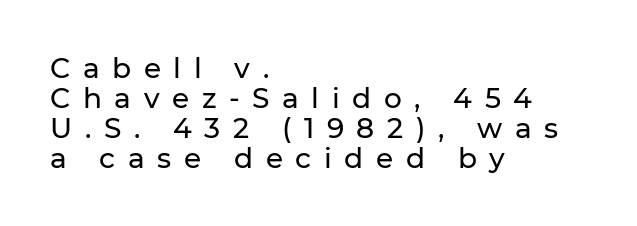
The image shows 28 px sans-serif type, upright; set left-aligned, tight line spacing (1.07x), unusually wide letter spacing (+0.45 em), not underlined; low stroke contrast and a medium x-height.
